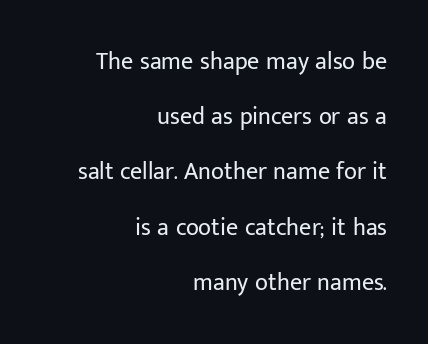
{"italic": "no", "bold": "no", "underline": "no", "align": "right", "line_spacing": "loose", "line_spacing_ratio": 2.3, "letter_spacing": "normal", "letter_spacing_em": 0.0, "glyph_px": 24}
